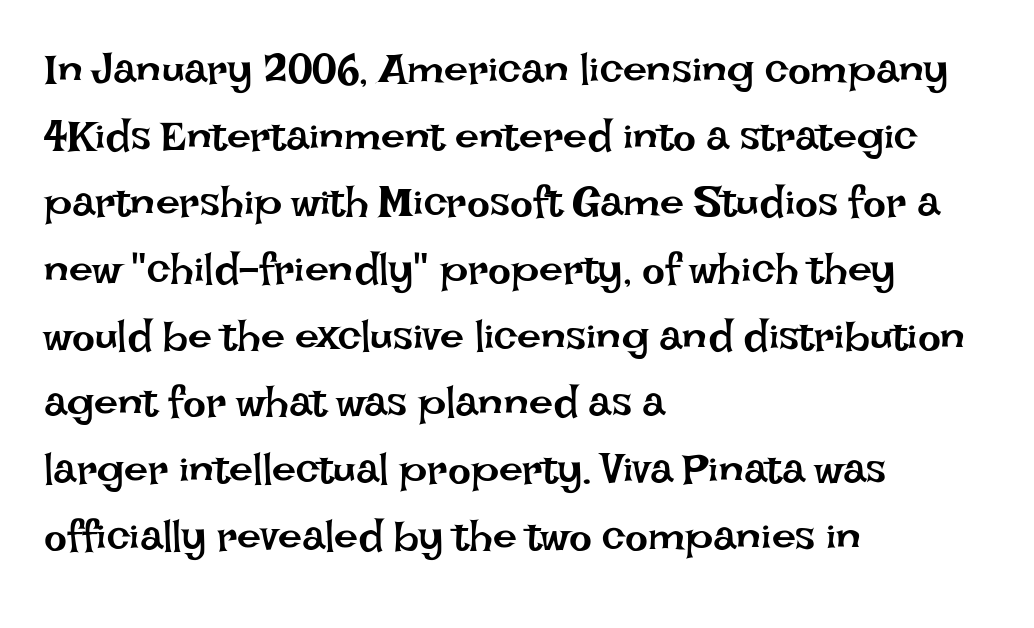
Think of a printed novel: that variable character pitch is what you see here. Is the block centered? No — it sits flush against the left margin. The glyphs are unaccompanied by any horizontal stroke below them. The typeface has the unassuming heft of standard copy or less. Look at the tracking — it's just the regular setting, nothing added.
